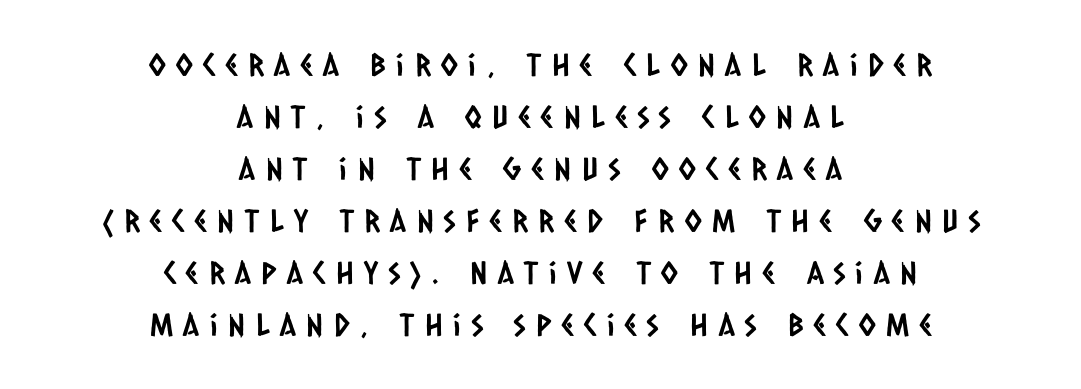
Q: Is the typeface a serif or a sans-serif typeface? A: Sans-serif.
Q: Is the text underlined? A: No.
Q: How is the paragraph aligned? A: Centered.
Q: Is the spacing between letters normal or unusually wide? A: Unusually wide.
Q: Is the spacing between lines tight, normal or loose? A: Normal.
Q: Width (condensed, normal, or wide)? A: Condensed.
Q: Stroke contrast? A: Low.
Q: x-height? A: Large.
Q: Monospaced? A: No.
